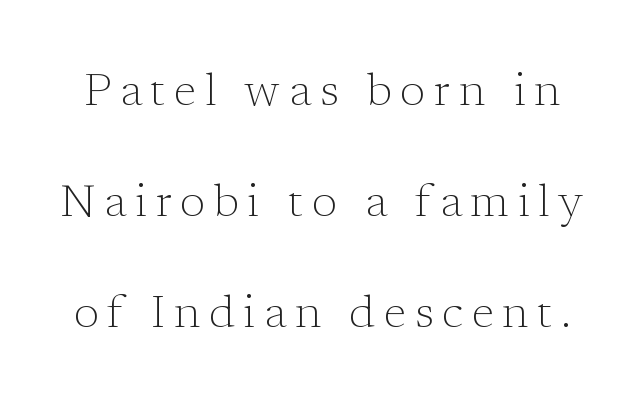
Baseline-to-baseline distance is far greater than the letter height. Proportional: the letters do not fall into vertical columns. Look at the bottom of the vertical strokes: they flare into serifs here. Stems and bowls with no extra thickness — not bold. The baseline area is clear. It's the straight-up-and-down kind of type.
